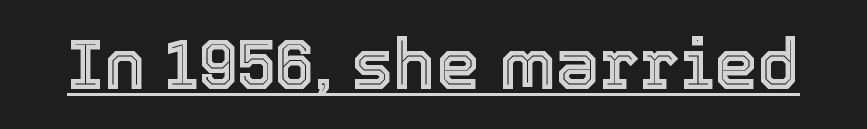
The image shows 70 px text type, upright; set normal letter spacing, underlined; a medium x-height.
